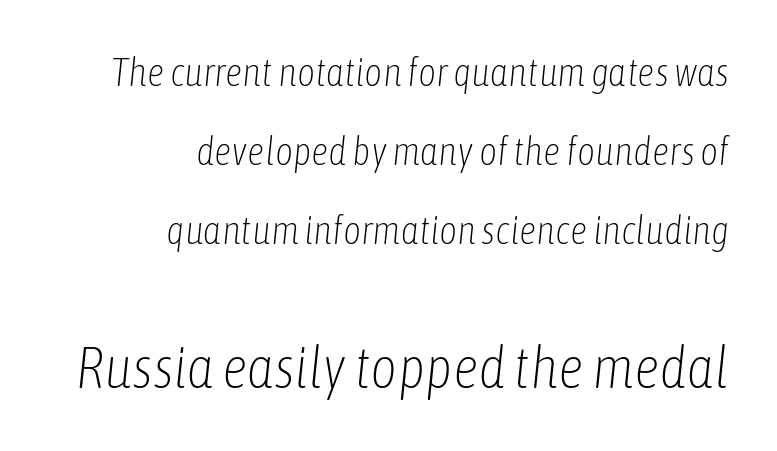
The image shows 58 px light, condensed type, italic (leaning right); set right-aligned, loose line spacing (2.03x), normal letter spacing, not underlined; the second (bottom) block is 1.49x larger; low stroke contrast and a medium x-height.
